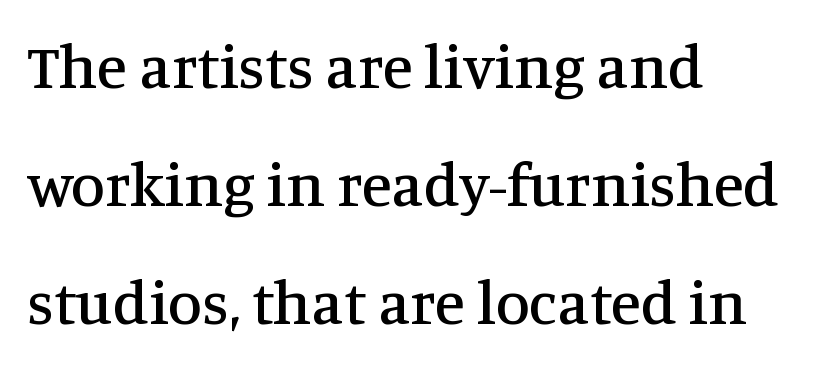
What's the leading like? Stretched, with rows far apart. Vertical strokes here are truly vertical. Is this a fixed-width face? No — the glyphs have proportional, varying widths. You can tell from the footed stems that serif type was used. Visually the block forms a straight wall on the left and a jagged coastline on the right. The face used here is rendered with its standard letterfit.
